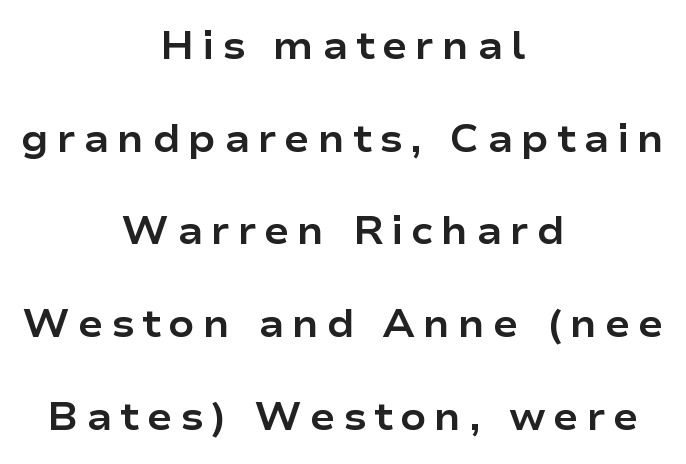
The passage shown is typed in a proportional face where columns would drift. Stroke terminals: plain, sans-serif. The letters are spread apart with noticeably loose tracking. Summary of vertical rhythm: relaxed, with wide interline spacing.
